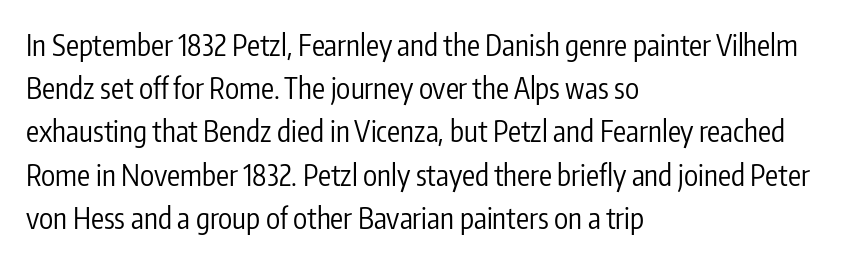
No feet cap the strokes, marking this as sans-serif type. The foot of each line stays bare and open. The cut favours lightness, reaching ordinary text weight at its darkest. Is this a fixed-width face? No — the glyphs have proportional, varying widths. Leading: standard.
